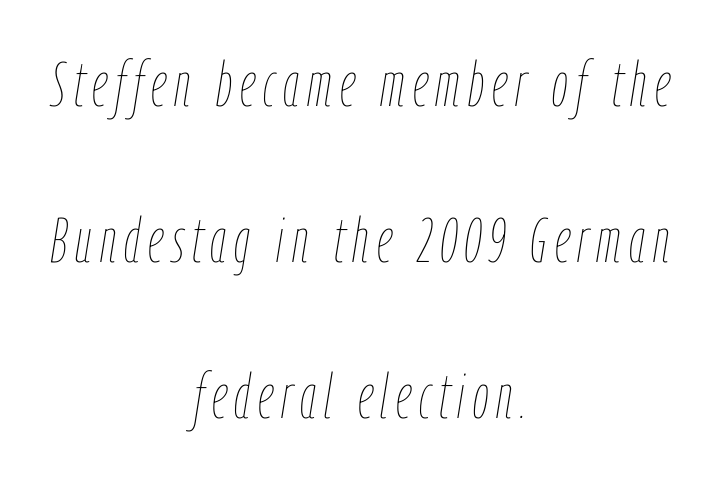
{"italic": "yes", "lean": "right", "slant_degrees": 9, "bold": "no", "weight": "thin", "width": "condensed", "stroke_contrast": "low", "x_height": "medium", "monospaced": "no", "underline": "no", "align": "center", "line_spacing": "loose", "line_spacing_ratio": 2.48, "glyph_px": 63}
